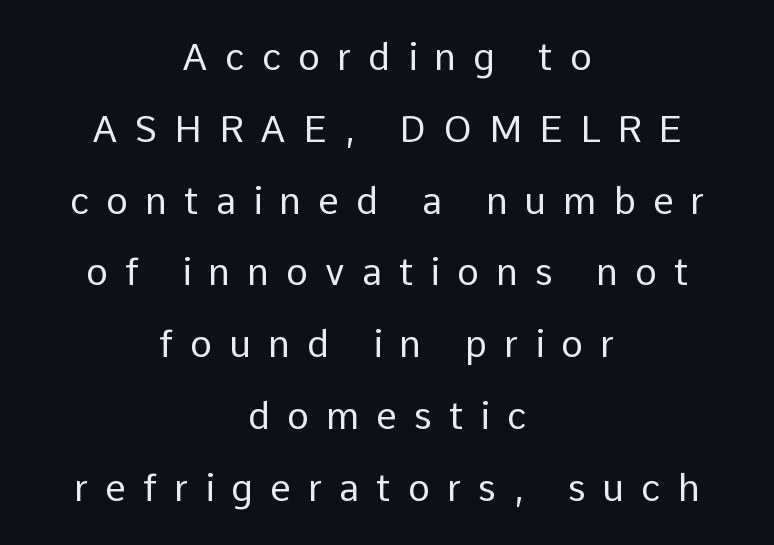
{"serif": "no", "italic": "no", "bold": "no", "weight": "regular", "width": "normal", "stroke_contrast": "low", "x_height": "medium", "monospaced": "no", "underline": "no", "align": "center", "line_spacing": "loose", "line_spacing_ratio": 1.94, "letter_spacing": "wide", "letter_spacing_em": 0.46, "glyph_px": 37}
